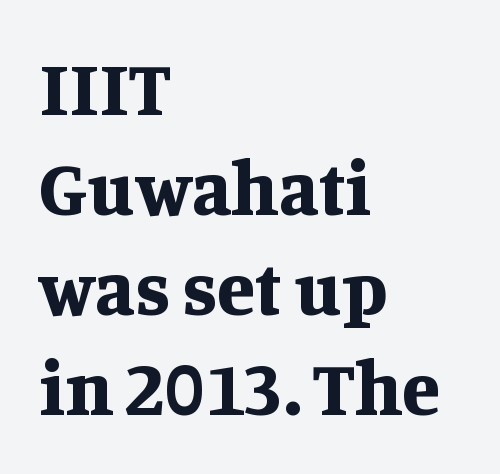
To sum up the face: it has serifs. The face used here is proportionally spaced, like ordinary book or web type. Notice how thick the strokes are: this is what a full bold looks like. The block of text has a typical density, with ordinary space between rows.
